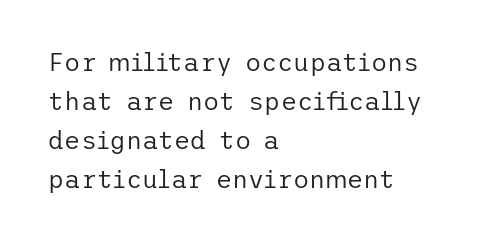
Q: Is the text bold? A: No.
Q: Is the text italic (slanted)? A: No, it is upright.
Q: Is the text underlined? A: No.
Q: How is the paragraph aligned? A: Left-aligned.
Q: Is the spacing between letters normal or unusually wide? A: Normal.
Q: Is the spacing between lines tight, normal or loose? A: Normal.
